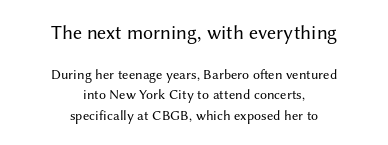
The image shows 20 px text type, upright; set centered, normal line spacing (1.45x), normal letter spacing, not underlined; the first (top) block is 1.43x larger.
